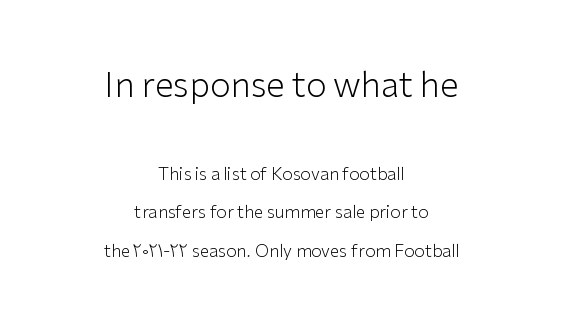
The image shows 34 px light sans-serif type, upright; set centered, loose line spacing (2.28x), normal letter spacing, not underlined; the first (top) block is 2.0x larger; low stroke contrast and a medium x-height.
